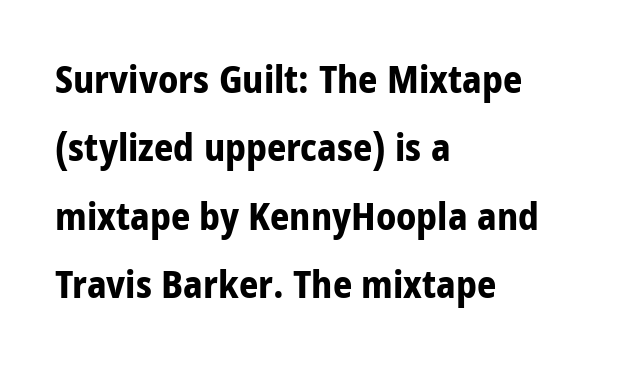
A student would call this left alignment; a typographer would say flush left, rag right. Designer's note — italics off, roman on. I'd describe the lettering as bold — thick and assertive. Caption: standard tracking, unaltered. These lines are rendered in a variable-pitch font. Quick note: underline off.
